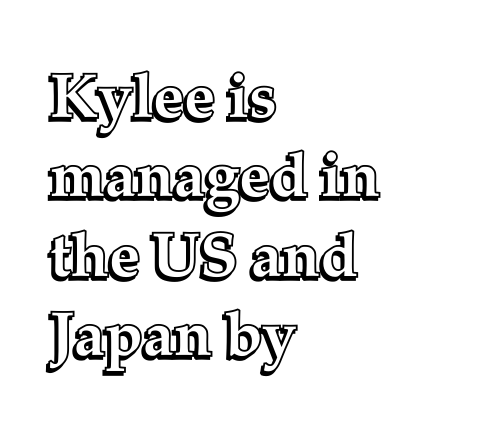
Q: Is the text italic (slanted)? A: No, it is upright.
Q: Is the text underlined? A: No.
Q: How is the paragraph aligned? A: Left-aligned.
Q: Is the spacing between letters normal or unusually wide? A: Normal.
Q: Is the spacing between lines tight, normal or loose? A: Normal.
Q: Width (condensed, normal, or wide)? A: Normal.
Q: x-height? A: Medium.
Q: Monospaced? A: No.
